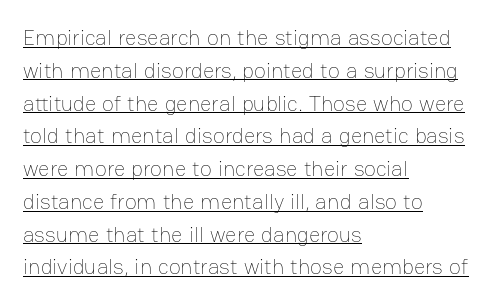
Like a heading marked for emphasis, these lines bear an underscore. Where is the straight margin? On the left. Honestly, the letter spacing is just normal — you wouldn't notice it. A typesetter would mark this as roman, not italic.
